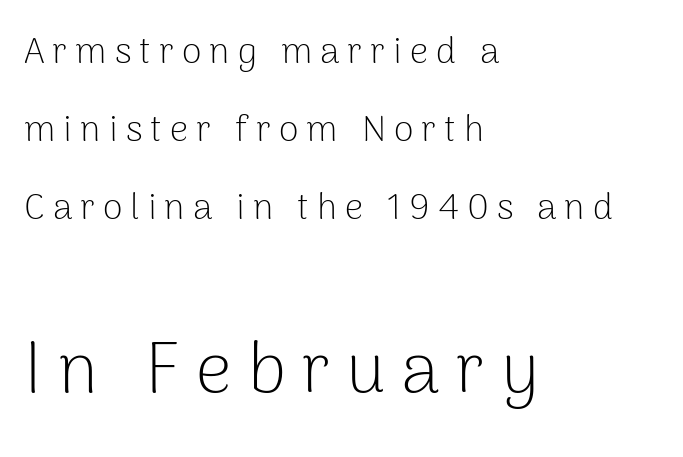
{"serif": "no", "italic": "no", "bold": "no", "weight": "light", "width": "normal", "stroke_contrast": "low", "x_height": "medium", "monospaced": "no", "underline": "no", "align": "left", "line_spacing": "loose", "line_spacing_ratio": 2.17, "letter_spacing": "wide", "letter_spacing_em": 0.22, "larger_block": "second", "size_ratio": 1.97, "glyph_px": 71}
